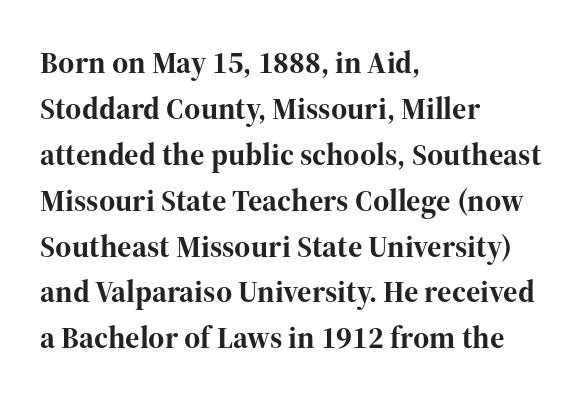
{"serif": "yes", "italic": "no", "bold": "yes", "weight": "bold", "width": "normal", "stroke_contrast": "high", "x_height": "medium", "monospaced": "no", "underline": "no", "align": "left", "line_spacing": "normal", "line_spacing_ratio": 1.48, "letter_spacing": "normal", "letter_spacing_em": 0.0, "glyph_px": 31}
